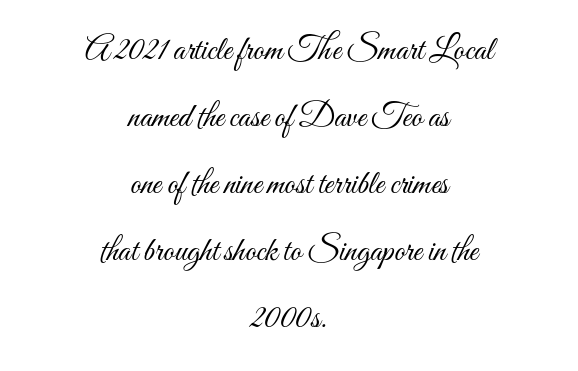
{"bold": "no", "weight": "light", "width": "condensed", "stroke_contrast": "medium", "x_height": "small", "monospaced": "no", "underline": "no", "align": "center", "line_spacing": "loose", "line_spacing_ratio": 1.97, "letter_spacing": "normal", "letter_spacing_em": 0.0, "glyph_px": 34}
